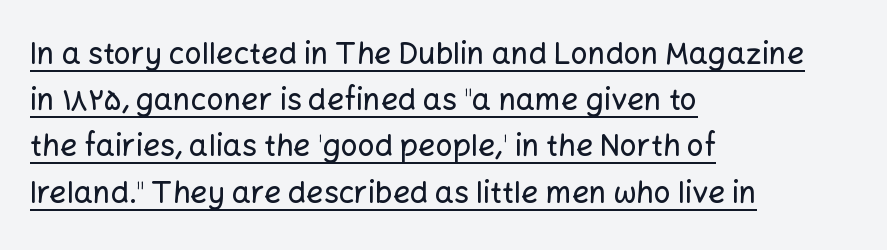
{"serif": "no", "italic": "no", "width": "normal", "stroke_contrast": "low", "x_height": "medium", "monospaced": "no", "underline": "yes", "align": "left", "line_spacing": "normal", "line_spacing_ratio": 1.54, "letter_spacing": "normal", "letter_spacing_em": 0.0, "glyph_px": 30}
